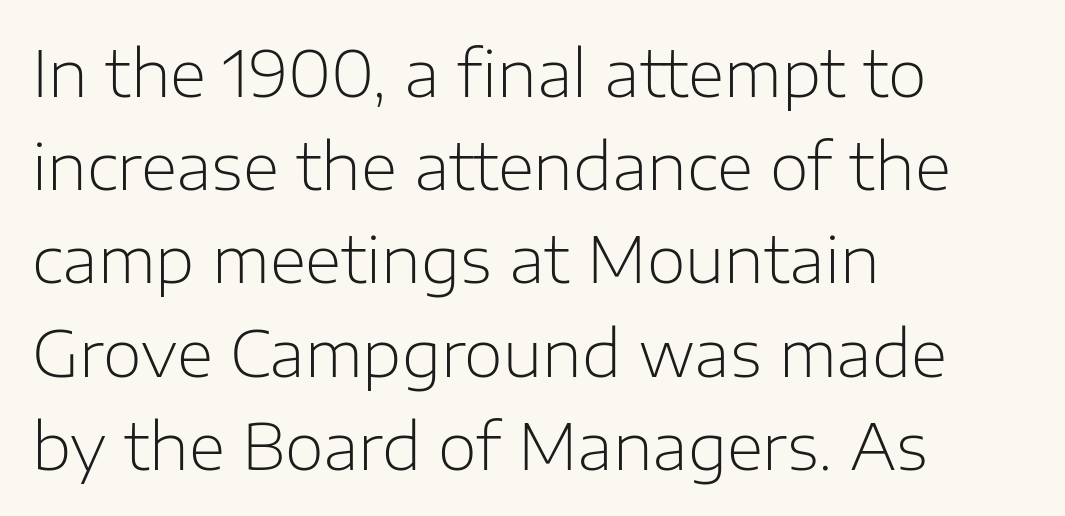
The image shows 63 px light sans-serif type, upright; set left-aligned, normal line spacing (1.48x), normal letter spacing, not underlined; low stroke contrast and a medium x-height.
